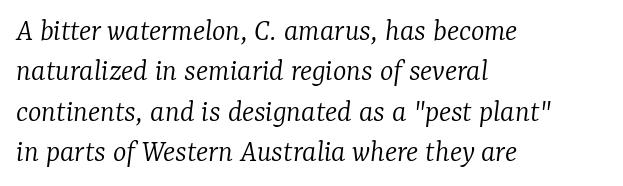
The image shows 32 px light serif type, italic (leaning right); set left-aligned, normal line spacing (1.26x), normal letter spacing, not underlined; low stroke contrast and a medium x-height.
